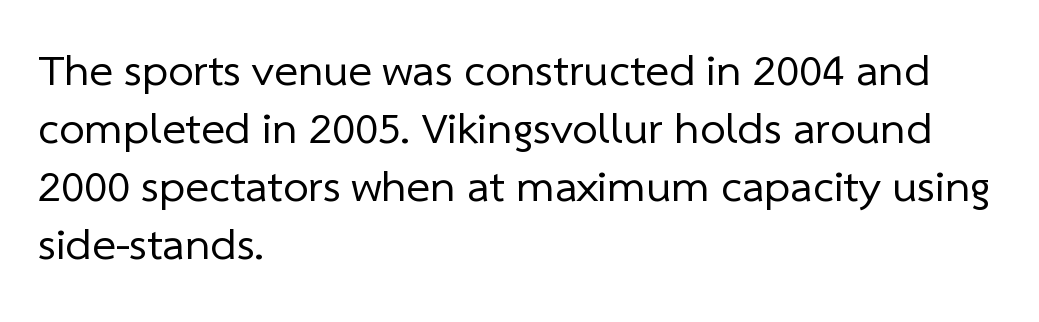
{"serif": "no", "bold": "no", "weight": "regular", "width": "normal", "stroke_contrast": "low", "x_height": "medium", "monospaced": "no", "underline": "no", "align": "left", "line_spacing": "normal", "line_spacing_ratio": 1.29, "letter_spacing": "normal", "letter_spacing_em": 0.0, "glyph_px": 45}
